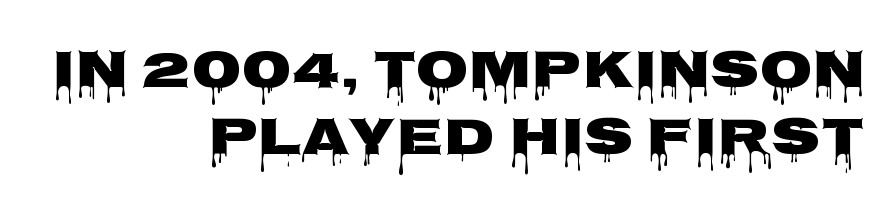
Q: Is the text bold? A: Yes.
Q: Is the text italic (slanted)? A: No, it is upright.
Q: Is the typeface a serif or a sans-serif typeface? A: Sans-serif.
Q: Is the text underlined? A: No.
Q: How is the paragraph aligned? A: Right-aligned.
Q: Is the spacing between letters normal or unusually wide? A: Normal.
Q: Width (condensed, normal, or wide)? A: Wide.
Q: Stroke contrast? A: Low.
Q: x-height? A: Large.
Q: Monospaced? A: No.
